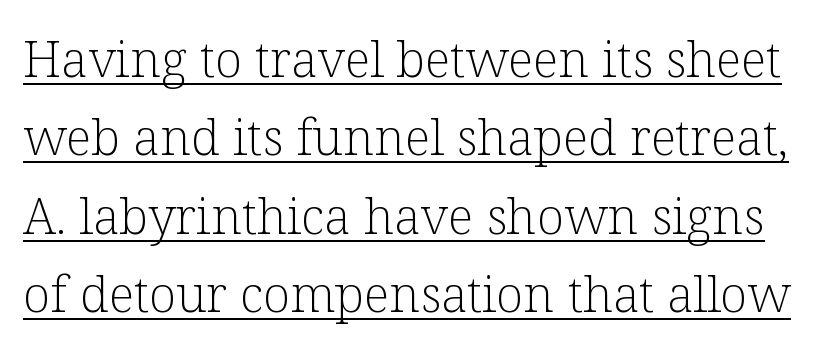
Q: Is the text bold? A: No.
Q: Is the text italic (slanted)? A: No, it is upright.
Q: Is the typeface a serif or a sans-serif typeface? A: Serif.
Q: Is the text underlined? A: Yes.
Q: Is the spacing between letters normal or unusually wide? A: Normal.
Q: Is the spacing between lines tight, normal or loose? A: Normal.
Q: Width (condensed, normal, or wide)? A: Normal.
Q: Stroke contrast? A: Low.
Q: x-height? A: Medium.
Q: Monospaced? A: No.
